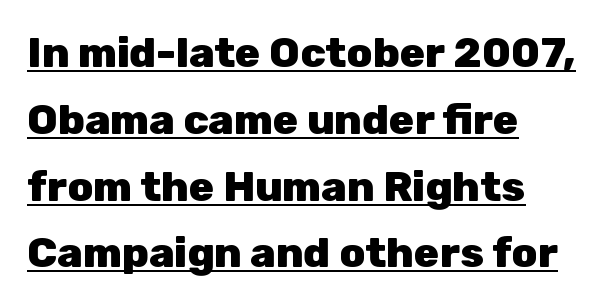
The image shows 42 px heavy sans-serif type, upright; set left-aligned, normal line spacing (1.59x), normal letter spacing, underlined; low stroke contrast and a medium x-height.
